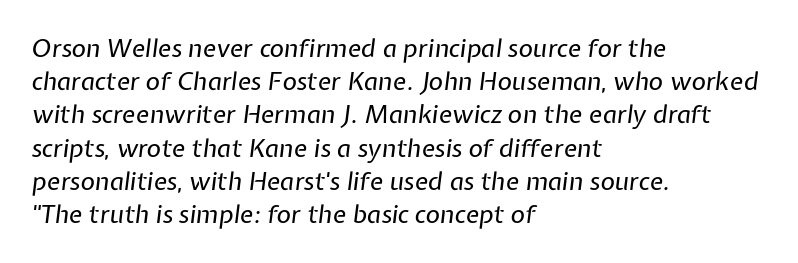
{"italic": "yes", "lean": "right", "slant_degrees": 7, "bold": "no", "underline": "no", "align": "left", "line_spacing": "normal", "line_spacing_ratio": 1.33, "letter_spacing": "normal", "letter_spacing_em": 0.0, "glyph_px": 25}
